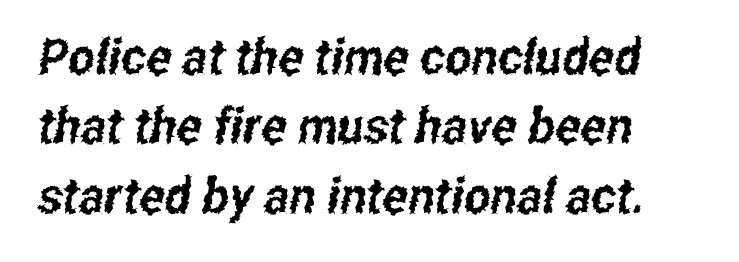
Q: Is the typeface a serif or a sans-serif typeface? A: Sans-serif.
Q: Is the text underlined? A: No.
Q: How is the paragraph aligned? A: Left-aligned.
Q: Is the spacing between letters normal or unusually wide? A: Normal.
Q: Is the spacing between lines tight, normal or loose? A: Normal.
Q: Width (condensed, normal, or wide)? A: Condensed.
Q: Stroke contrast? A: Low.
Q: x-height? A: Medium.
Q: Monospaced? A: No.
